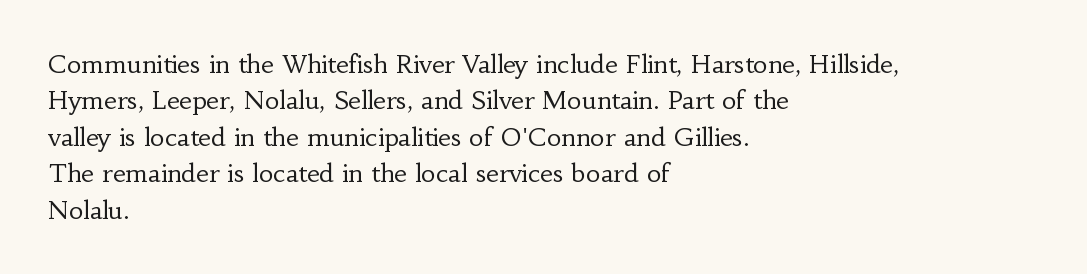
{"italic": "no", "bold": "no", "underline": "no", "align": "left", "line_spacing": "normal", "line_spacing_ratio": 1.46, "letter_spacing": "normal", "letter_spacing_em": 0.0, "glyph_px": 25}
